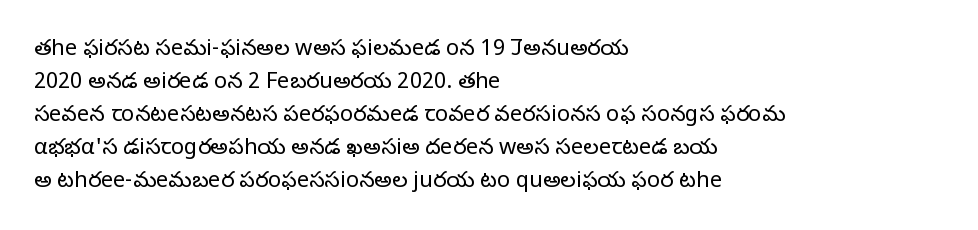
In terms of leading, this rendering sits right in the middle. Quick note: not italic, upright. Stems here are at most as thick as an everyday book face. Letter spacing: default.
